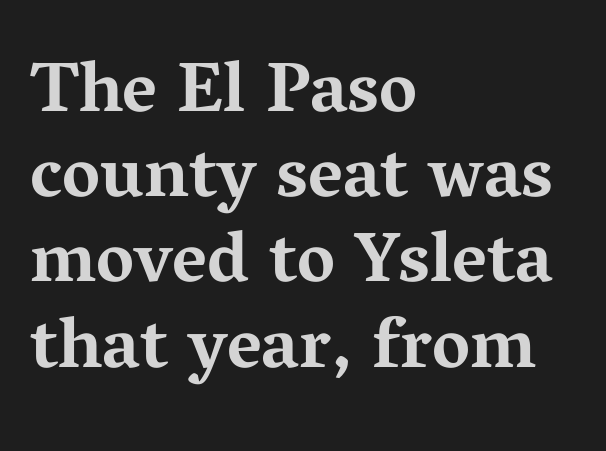
{"serif": "yes", "italic": "no", "bold": "yes", "weight": "bold", "width": "wide", "stroke_contrast": "medium", "x_height": "medium", "monospaced": "no", "underline": "no", "align": "left", "line_spacing_ratio": 1.2, "letter_spacing": "normal", "letter_spacing_em": 0.0, "glyph_px": 71}
